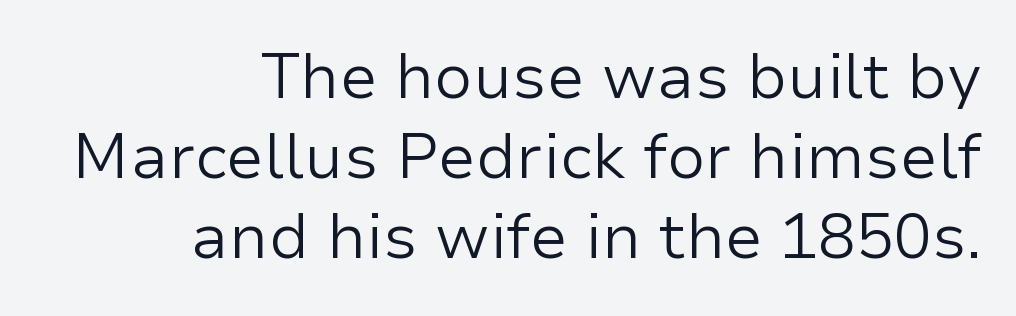
The face used here is a sans, in the tradition of grotesques and geometrics. Where is the straight margin? On the right. Each stroke keeps to a modest, everyday thickness or less. In terms of posture, this sample is upright. The letterforms sit shoulder to shoulder at normal distance.
